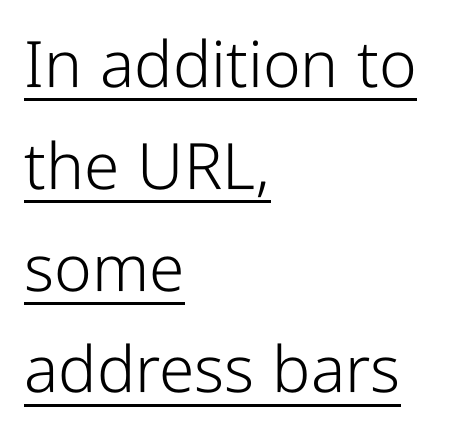
Q: Is the text bold? A: No.
Q: Is the text italic (slanted)? A: No, it is upright.
Q: Is the typeface a serif or a sans-serif typeface? A: Sans-serif.
Q: Is the text underlined? A: Yes.
Q: How is the paragraph aligned? A: Left-aligned.
Q: Is the spacing between letters normal or unusually wide? A: Normal.
Q: Is the spacing between lines tight, normal or loose? A: Normal.
Q: Width (condensed, normal, or wide)? A: Condensed.
Q: Stroke contrast? A: Low.
Q: x-height? A: Medium.
Q: Monospaced? A: No.
